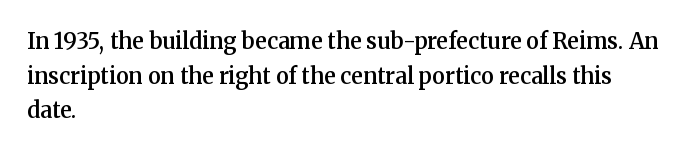
Q: Is the text bold? A: Semi-bold.
Q: Is the text italic (slanted)? A: No, it is upright.
Q: Is the text underlined? A: No.
Q: How is the paragraph aligned? A: Left-aligned.
Q: Is the spacing between letters normal or unusually wide? A: Normal.
Q: Is the spacing between lines tight, normal or loose? A: Normal.
